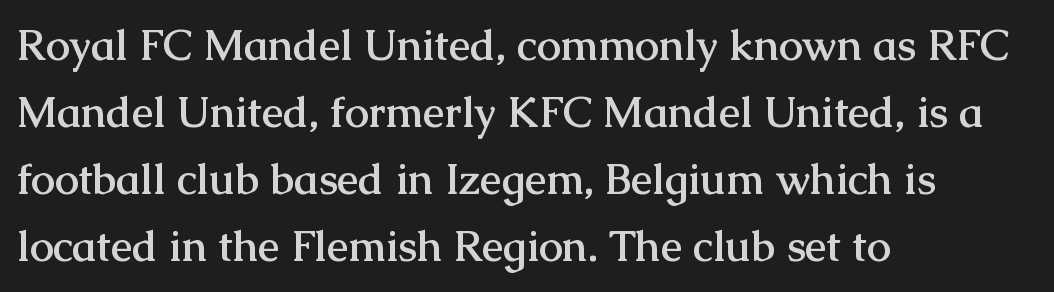
Note the varied advance widths — an 'i' is clearly narrower than an 'm'. The passage is arranged the way most books set body copy — flush left. Normally led — the rows are evenly, conventionally spaced. A bare baseline throughout the passage. Students, note that the glyphs here touch the page at normal intervals. Does the weight exceed regular? Yes, all the way to bold.
